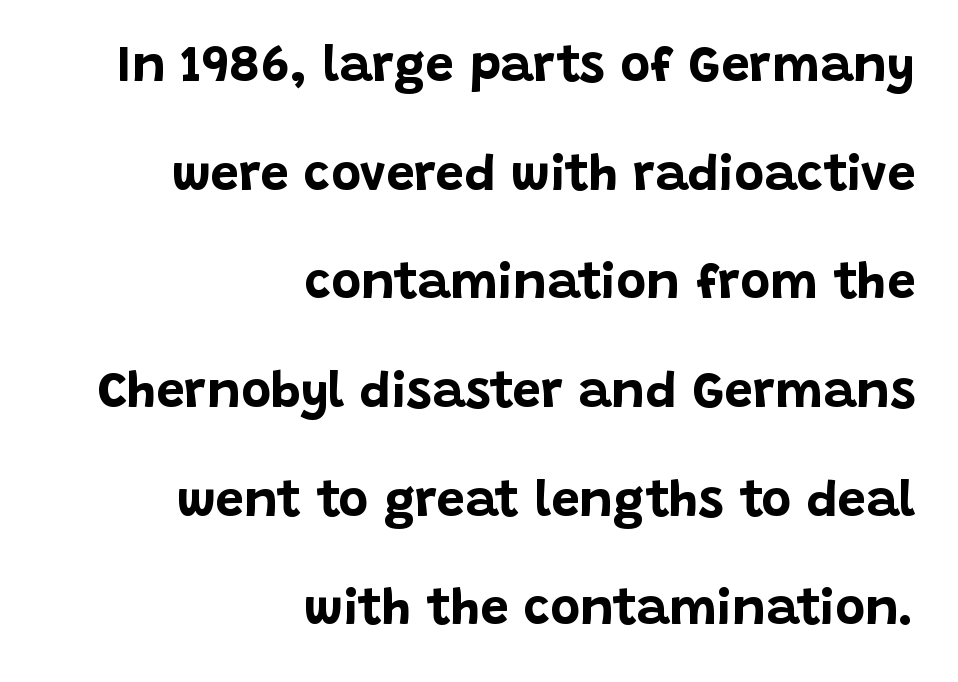
The image shows 51 px bold sans-serif type, upright; set right-aligned, loose line spacing (2.13x), normal letter spacing, not underlined; low stroke contrast and a large x-height.
